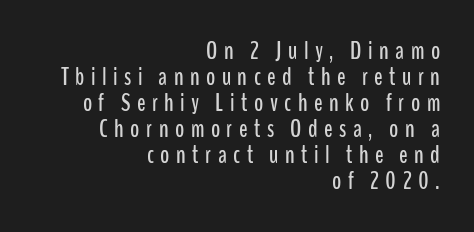
The image shows 25 px text type, upright; set right-aligned, tight line spacing (1.04x), unusually wide letter spacing (+0.26 em), not underlined.
